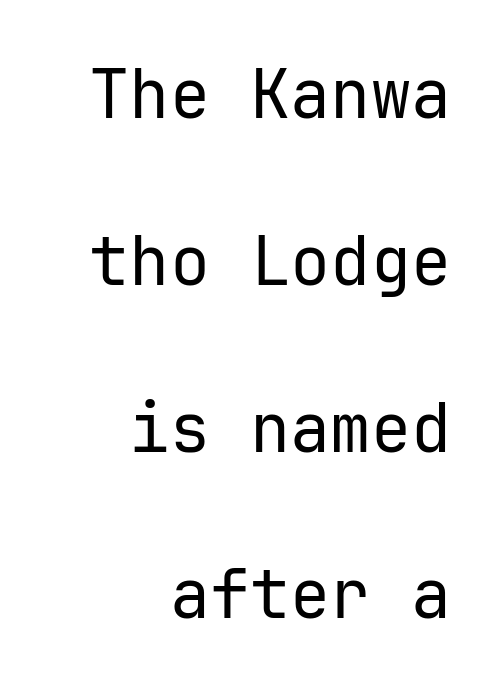
{"serif": "no", "italic": "no", "bold": "no", "weight": "regular", "width": "normal", "stroke_contrast": "low", "x_height": "medium", "monospaced": "yes", "underline": "no", "align": "right", "line_spacing": "loose", "line_spacing_ratio": 2.49, "letter_spacing": "normal", "letter_spacing_em": 0.0, "glyph_px": 67}
